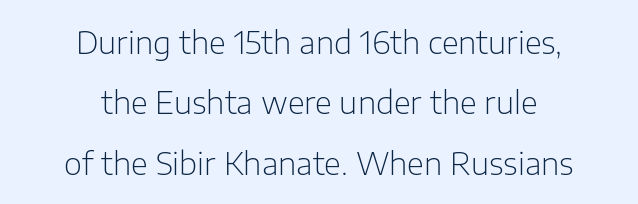
{"serif": "no", "italic": "no", "bold": "no", "weight": "light", "width": "normal", "stroke_contrast": "low", "x_height": "medium", "monospaced": "no", "underline": "no", "align": "center", "line_spacing": "loose", "line_spacing_ratio": 1.95, "letter_spacing": "normal", "letter_spacing_em": 0.0, "glyph_px": 31}
